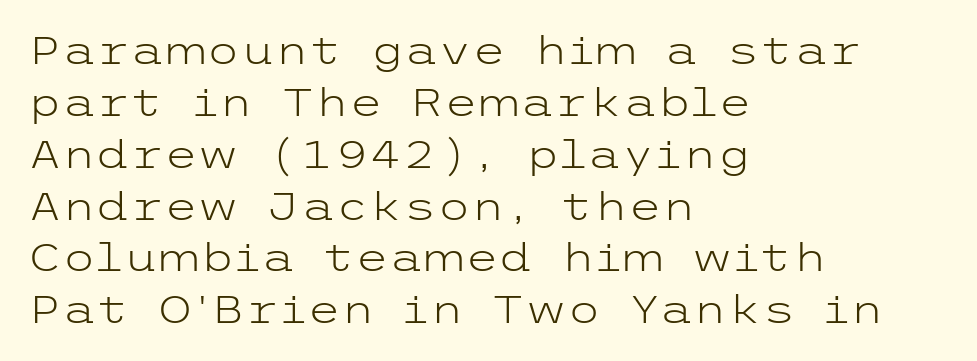
{"serif": "no", "italic": "no", "bold": "no", "weight": "light", "width": "wide", "stroke_contrast": "low", "x_height": "medium", "underline": "no", "align": "left", "line_spacing": "normal", "line_spacing_ratio": 1.33, "letter_spacing": "normal", "letter_spacing_em": 0.0, "glyph_px": 39}
